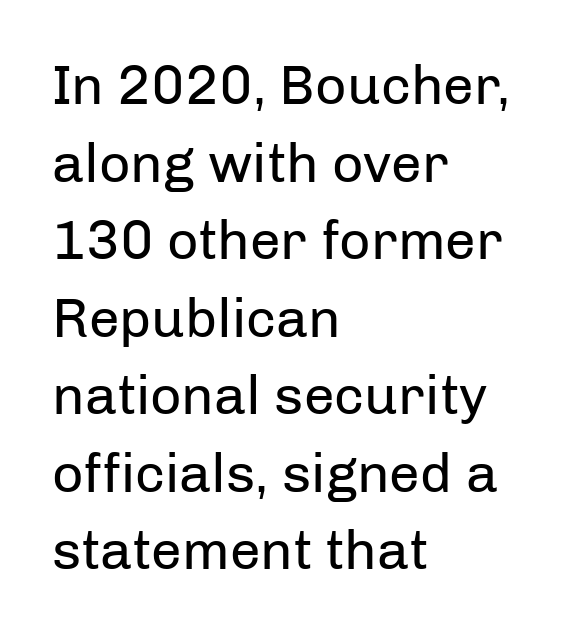
{"serif": "no", "italic": "no", "bold": "no", "weight": "regular", "width": "normal", "stroke_contrast": "low", "x_height": "medium", "monospaced": "no", "underline": "no", "align": "left", "line_spacing": "normal", "line_spacing_ratio": 1.41, "letter_spacing": "normal", "letter_spacing_em": 0.0, "glyph_px": 55}
